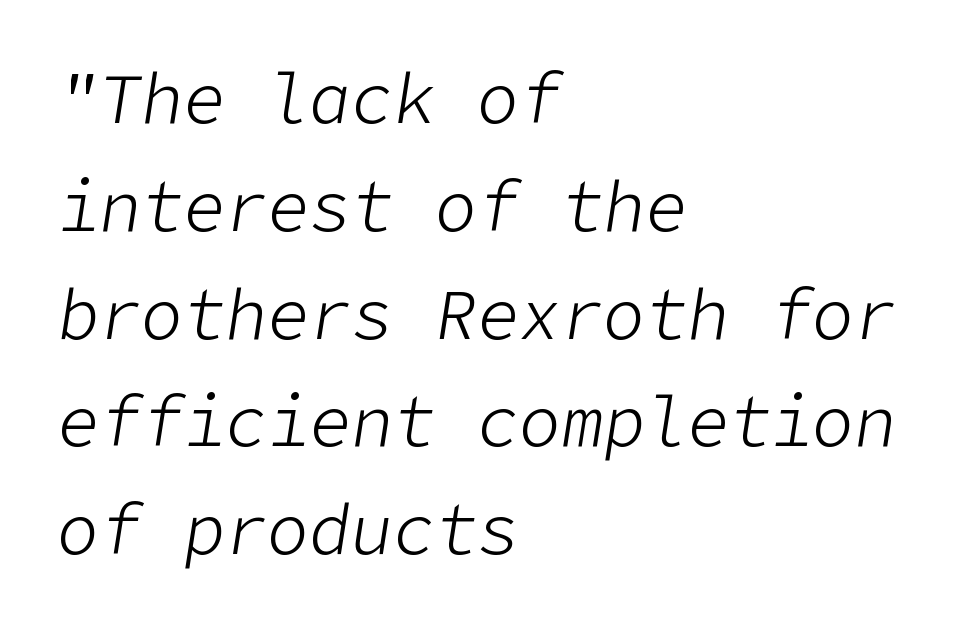
{"italic": "yes", "lean": "right", "slant_degrees": 9, "bold": "no", "weight": "light", "width": "normal", "stroke_contrast": "low", "x_height": "medium", "underline": "no", "align": "left", "line_spacing": "normal", "line_spacing_ratio": 1.54, "letter_spacing": "normal", "letter_spacing_em": 0.0, "glyph_px": 70}
